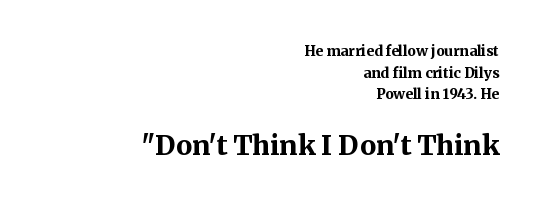
Where is the straight margin? On the right. The rendering uses a bold face; every stroke is thick and dark. The line texture is even and compact thanks to regular tracking. The lettering stays uniformly vertical, giving the passage a roman look. If you measured baseline to baseline, you'd find a middling distance. Which chunk is bigger? The second one — the bottom block dwarfs the top.
